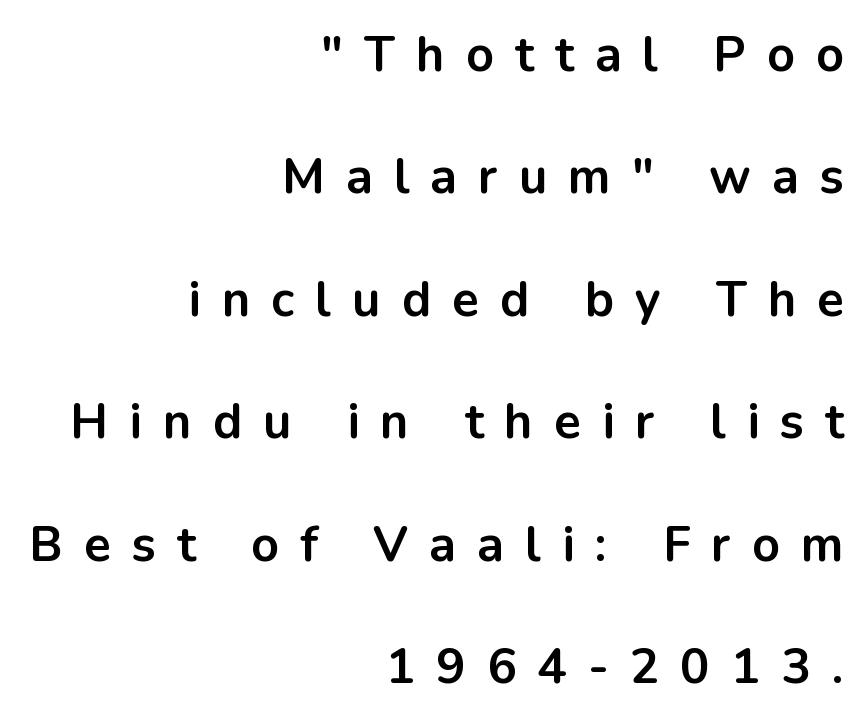
The letters advance in unequal steps, a hallmark of proportional type. Does the lettering tilt? It doesn't — this is upright. Each line ends at the same right margin while the left side varies. A clean baseline with only descenders dipping below it. The horizontal fit of the characters is loose and conspicuously gappy.
